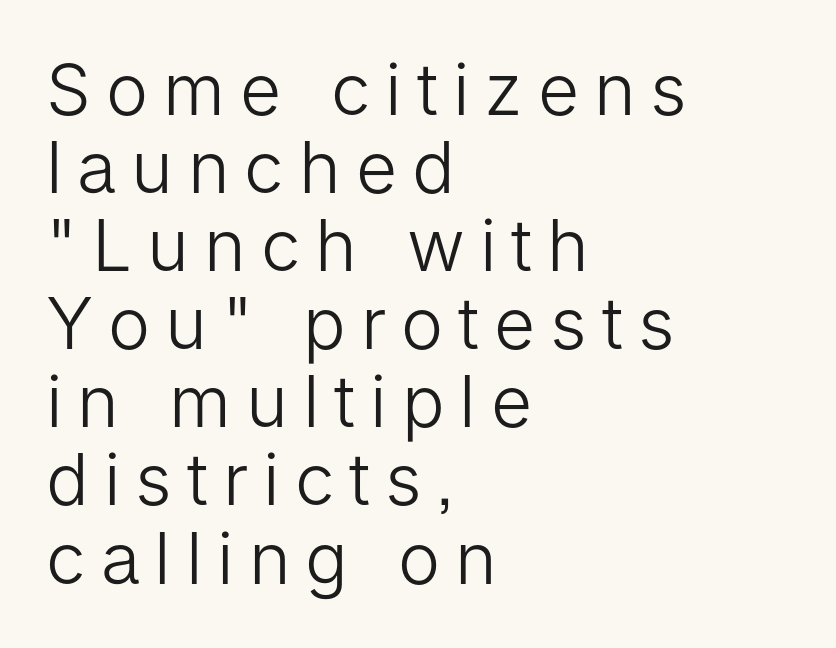
The image shows 71 px light sans-serif type, upright; set left-aligned, tight line spacing (1.1x), unusually wide letter spacing (+0.21 em), not underlined; low stroke contrast and a medium x-height.
